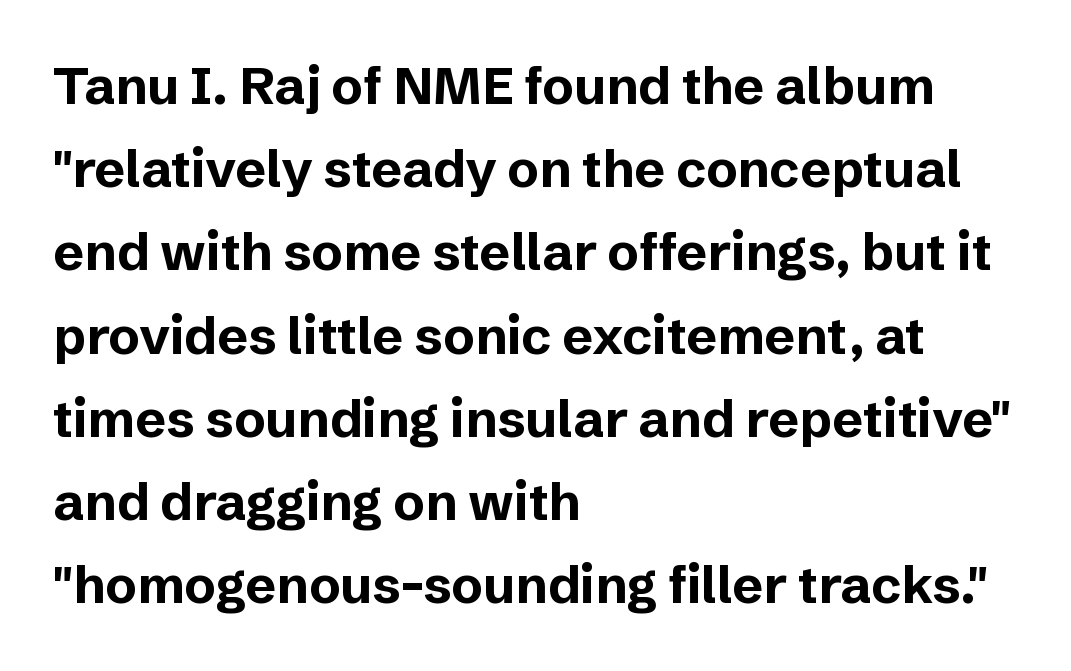
Q: Is the text bold? A: Yes.
Q: Is the text italic (slanted)? A: No, it is upright.
Q: Is the typeface a serif or a sans-serif typeface? A: Sans-serif.
Q: Is the text underlined? A: No.
Q: How is the paragraph aligned? A: Left-aligned.
Q: Is the spacing between letters normal or unusually wide? A: Normal.
Q: Is the spacing between lines tight, normal or loose? A: Normal.
Q: Width (condensed, normal, or wide)? A: Normal.
Q: Stroke contrast? A: Low.
Q: x-height? A: Medium.
Q: Monospaced? A: No.
